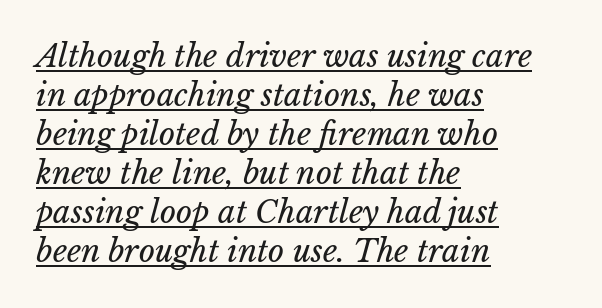
Q: Is the text bold? A: No.
Q: Is the text italic (slanted)? A: Yes, it leans right by about 15 degrees.
Q: Is the text underlined? A: Yes.
Q: How is the paragraph aligned? A: Left-aligned.
Q: Is the spacing between letters normal or unusually wide? A: Normal.
Q: Is the spacing between lines tight, normal or loose? A: Normal.
Q: Width (condensed, normal, or wide)? A: Normal.
Q: Stroke contrast? A: Low.
Q: x-height? A: Medium.
Q: Monospaced? A: No.
